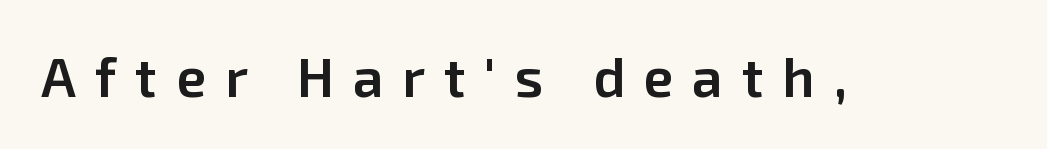
{"serif": "no", "italic": "no", "bold": "semi", "weight": "semibold", "width": "normal", "stroke_contrast": "low", "x_height": "medium", "monospaced": "no", "underline": "no", "letter_spacing": "wide", "letter_spacing_em": 0.34, "glyph_px": 55}
